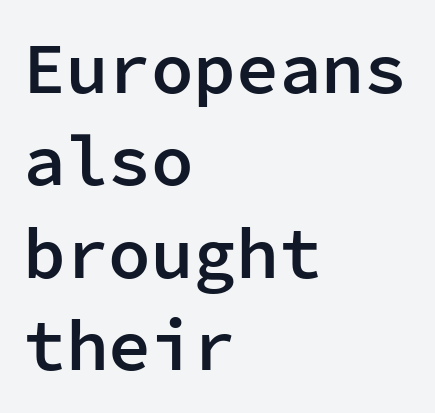
The image shows 71 px semibold sans-serif type, upright, monospaced; set left-aligned, normal line spacing (1.3x), normal letter spacing, not underlined; low stroke contrast and a medium x-height.
